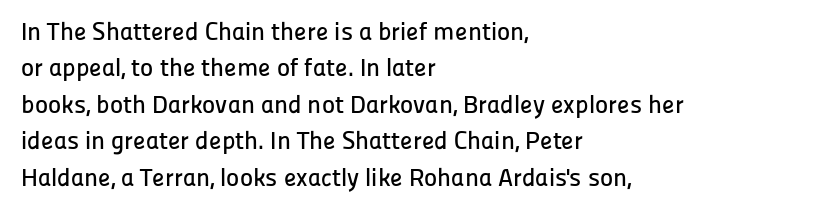
{"italic": "no", "underline": "no", "align": "left", "line_spacing": "normal", "line_spacing_ratio": 1.46, "letter_spacing": "normal", "letter_spacing_em": 0.0, "glyph_px": 25}
